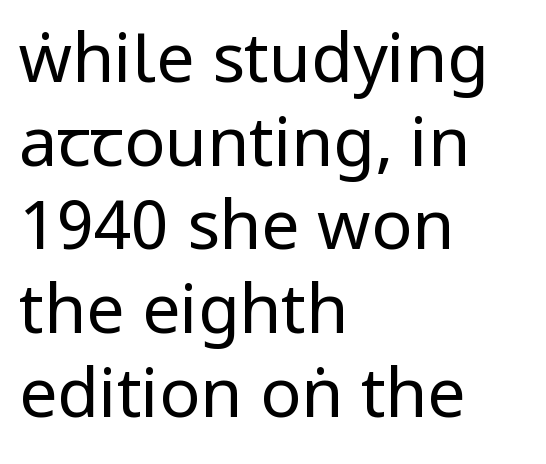
Q: Is the text bold? A: No.
Q: Is the text italic (slanted)? A: No, it is upright.
Q: Is the typeface a serif or a sans-serif typeface? A: Sans-serif.
Q: Is the text underlined? A: No.
Q: How is the paragraph aligned? A: Left-aligned.
Q: Is the spacing between letters normal or unusually wide? A: Normal.
Q: Width (condensed, normal, or wide)? A: Condensed.
Q: Stroke contrast? A: Low.
